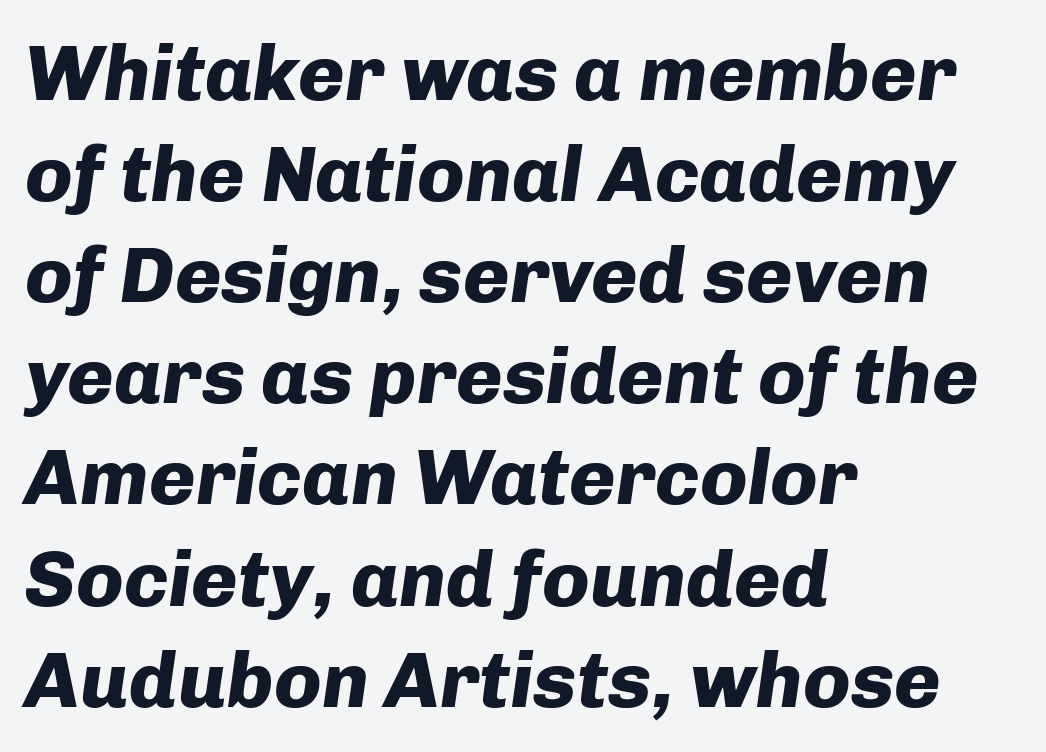
The passage shown is emphatically bold. Check the space under the baseline: it is left empty. No extra tracking has been applied to these lines. Each letter keeps its own natural width here, so spacing adapts to shape. The leading is moderate, giving the passage an even texture.
